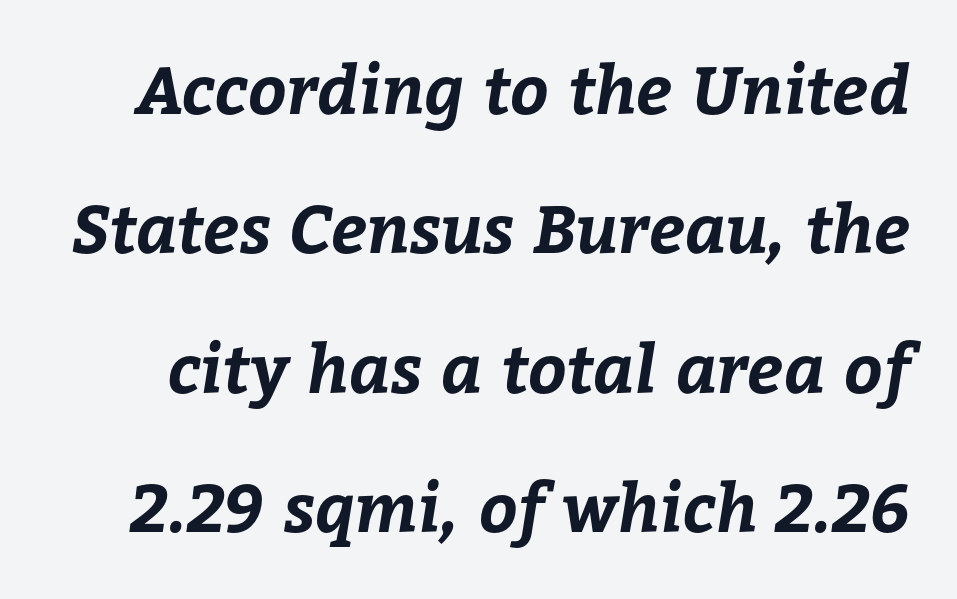
{"bold": "yes", "weight": "bold", "width": "normal", "stroke_contrast": "low", "x_height": "medium", "monospaced": "no", "underline": "no", "line_spacing": "loose", "line_spacing_ratio": 2.08, "letter_spacing": "normal", "letter_spacing_em": 0.0, "glyph_px": 67}
